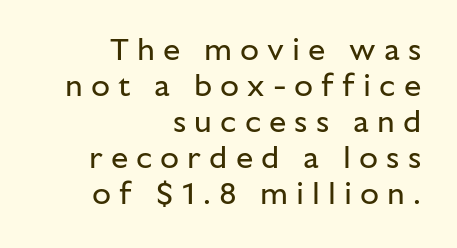
The image shows 31 px regular-weight sans-serif type, upright; set right-aligned, line spacing 1.16x, unusually wide letter spacing (+0.26 em), not underlined; low stroke contrast and a medium x-height.
